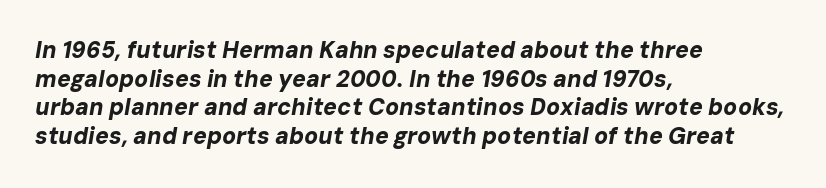
The image shows 23 px bold type, italic (leaning right); set left-aligned, normal line spacing (1.25x), normal letter spacing, not underlined.
